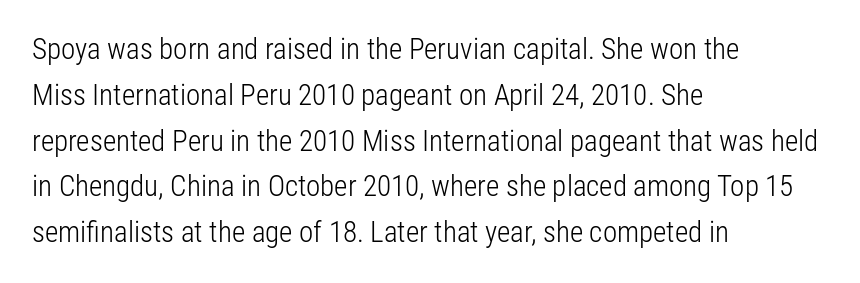
The line texture is even and compact thanks to regular tracking. The passage shown is typed in a proportional face where columns would drift. In CSS terms this would be text-align: left. Letters have the restrained weight of plain body copy at most. A bare baseline throughout the passage.
